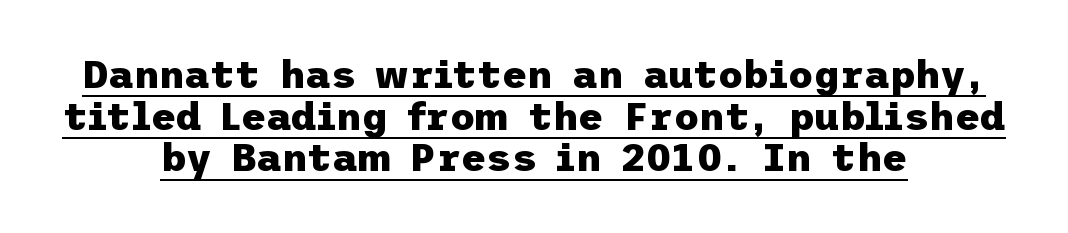
The glyphs in this specimen are sans serif. Every word sits above its own underline. This sample is center-justified, so both line endings float freely. Does the lettering tilt? It doesn't — this is upright. Weight check: bold — yes, fully. The block of text is dense from top to bottom, with scant space between rows.
